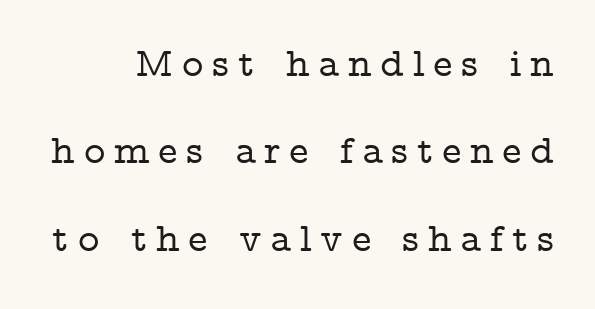
Q: Is the text italic (slanted)? A: No, it is upright.
Q: Is the typeface a serif or a sans-serif typeface? A: Serif.
Q: Is the text underlined? A: No.
Q: Is the spacing between letters normal or unusually wide? A: Unusually wide.
Q: Is the spacing between lines tight, normal or loose? A: Loose.
Q: Width (condensed, normal, or wide)? A: Wide.
Q: Stroke contrast? A: Low.
Q: x-height? A: Medium.
Q: Monospaced? A: No.
